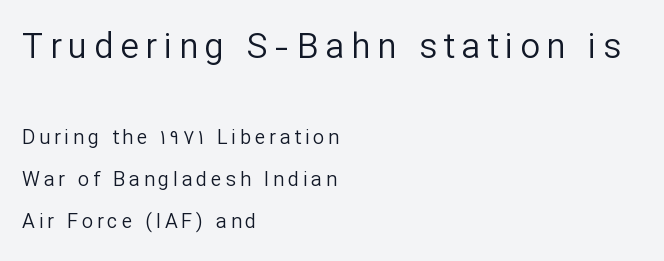
{"serif": "no", "italic": "no", "bold": "no", "weight": "regular", "width": "normal", "stroke_contrast": "low", "x_height": "medium", "monospaced": "no", "underline": "no", "align": "left", "line_spacing": "loose", "line_spacing_ratio": 2.09, "larger_block": "first", "size_ratio": 1.75, "glyph_px": 35}
